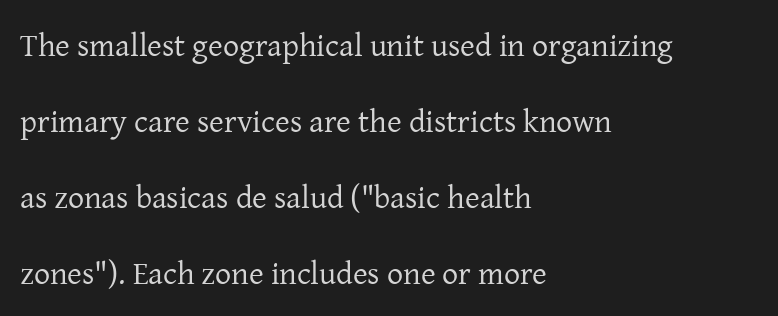
{"serif": "yes", "italic": "no", "bold": "no", "weight": "regular", "width": "normal", "stroke_contrast": "low", "x_height": "medium", "monospaced": "no", "underline": "no", "align": "left", "line_spacing": "loose", "line_spacing_ratio": 2.37, "letter_spacing": "normal", "letter_spacing_em": 0.0, "glyph_px": 32}
